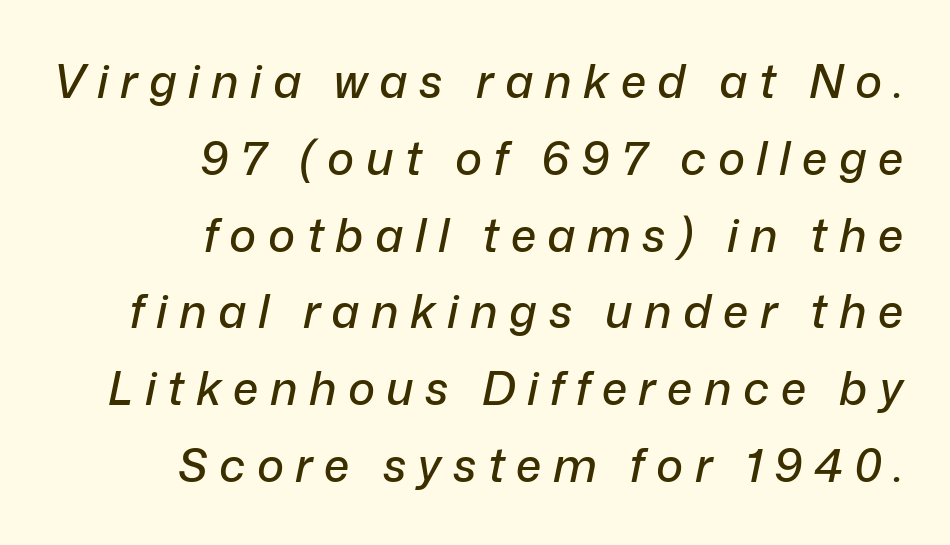
Quick note: underline off. Here the designer chose a conventional face with non-uniform glyph widths. The line-height multiplier appears to be the usual default. Horizontally, the lines are justified to the trailing edge only. The passage shown has open, widely tracked lettering throughout.
